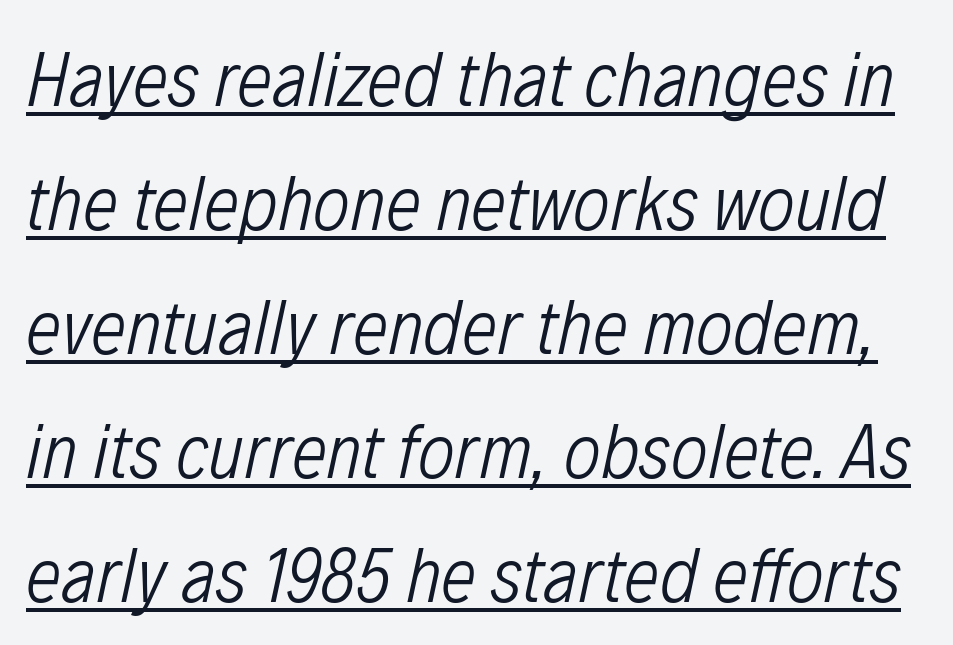
This sample has the flowing, uneven cadence of proportional lettering. Think standard paragraph weight, or any step lighter than that. One glance says typical: line gaps are just what's usual. Inter-character spacing is left at the font's built-in metrics. Compared with ordinary roman type, these characters are visibly tilted. Glance below the letters and you will spot a drawn line.
